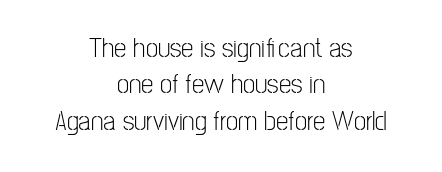
{"serif": "no", "italic": "no", "bold": "no", "weight": "light", "width": "condensed", "stroke_contrast": "low", "x_height": "medium", "monospaced": "no", "underline": "no", "align": "center", "line_spacing": "normal", "line_spacing_ratio": 1.3, "letter_spacing": "normal", "letter_spacing_em": 0.0, "glyph_px": 28}
